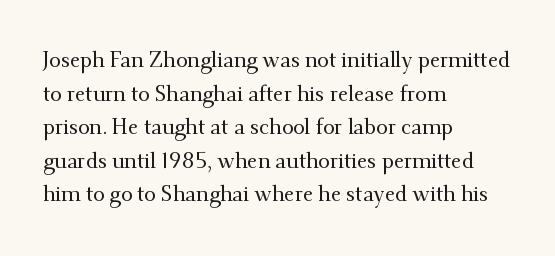
Q: Is the text italic (slanted)? A: No, it is upright.
Q: Is the text underlined? A: No.
Q: How is the paragraph aligned? A: Left-aligned.
Q: Is the spacing between letters normal or unusually wide? A: Normal.
Q: Is the spacing between lines tight, normal or loose? A: Normal.
